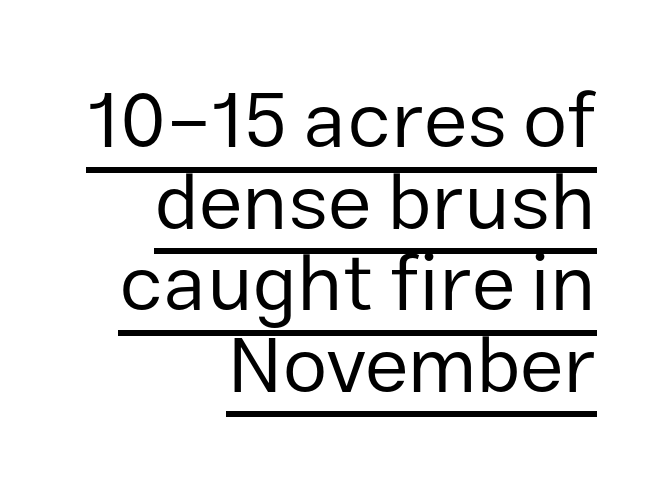
{"serif": "no", "italic": "no", "bold": "no", "weight": "regular", "width": "normal", "stroke_contrast": "low", "x_height": "medium", "monospaced": "no", "underline": "yes", "align": "right", "line_spacing": "tight", "line_spacing_ratio": 1.02, "letter_spacing": "normal", "letter_spacing_em": 0.0, "glyph_px": 80}
